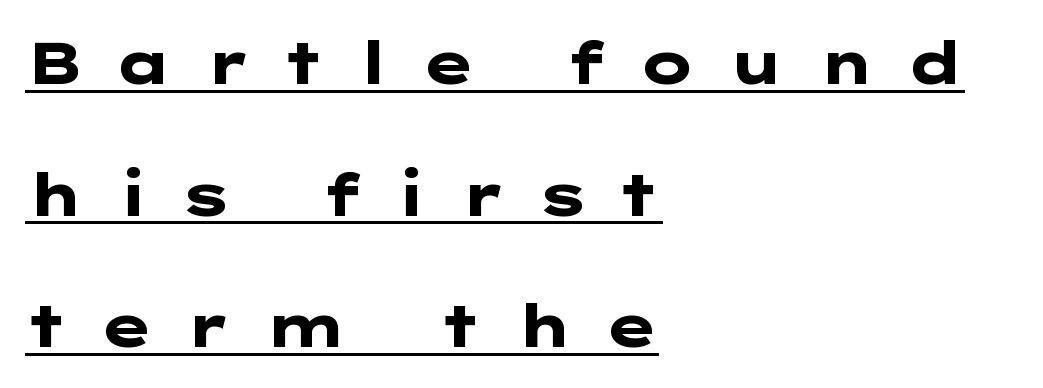
The image shows 59 px heavy, wide sans-serif type, upright; set left-aligned, loose line spacing (2.23x), unusually wide letter spacing (+0.49 em), underlined; low stroke contrast and a medium x-height.
